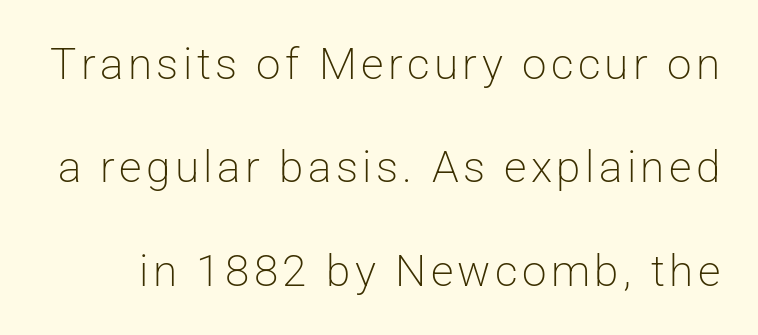
The space directly below the letters is spotless. A quiet, ordinary-to-light weight characterises the typeface. The rendering uses natural spacing where letterforms have individual widths. To sum up the face: it is a sans, with no serifs. Quick note: not italic, upright. The lines are spread far apart with generous leading.
